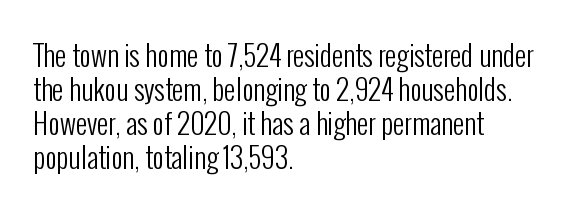
Q: Is the text bold? A: No.
Q: Is the text italic (slanted)? A: No, it is upright.
Q: Is the typeface a serif or a sans-serif typeface? A: Sans-serif.
Q: Is the text underlined? A: No.
Q: How is the paragraph aligned? A: Left-aligned.
Q: Is the spacing between letters normal or unusually wide? A: Normal.
Q: Width (condensed, normal, or wide)? A: Condensed.
Q: Stroke contrast? A: Low.
Q: x-height? A: Medium.
Q: Monospaced? A: No.
